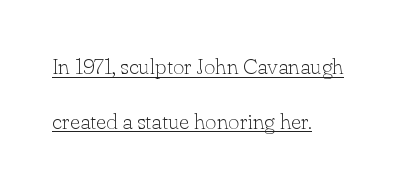
Stem width sits at or under what a default text font uses. The rag falls on the right side of this text block. Letter spacing: default. It's the straight-up-and-down kind of type. Quick note: underline on.
